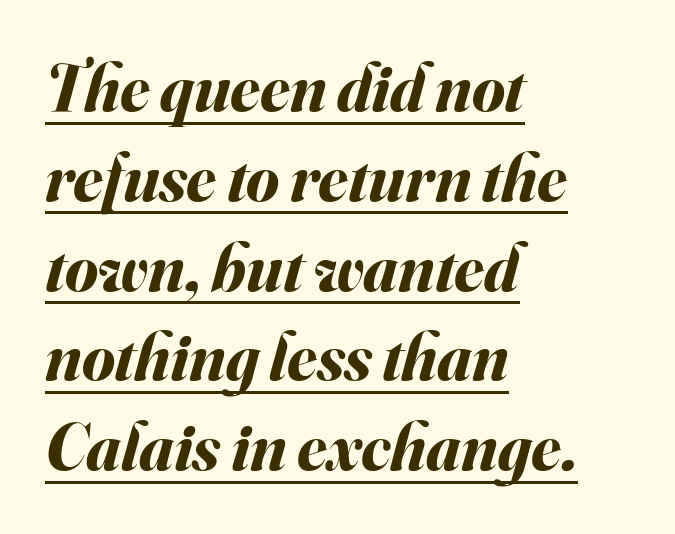
The image shows 67 px bold type, italic (leaning right); set left-aligned, normal line spacing (1.34x), normal letter spacing, underlined; medium stroke contrast and a small x-height.
